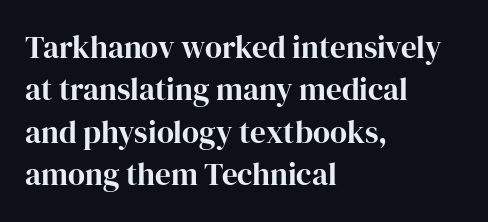
Summary of weight: heavy, a full bold. Honestly, the letter spacing is just normal — you wouldn't notice it. The rendering shows small feet on the letterforms — a serif design. Each row of text sits above clean, open space. Is this a fixed-width face? No — the glyphs have proportional, varying widths. Quick note: interline space is typical.
